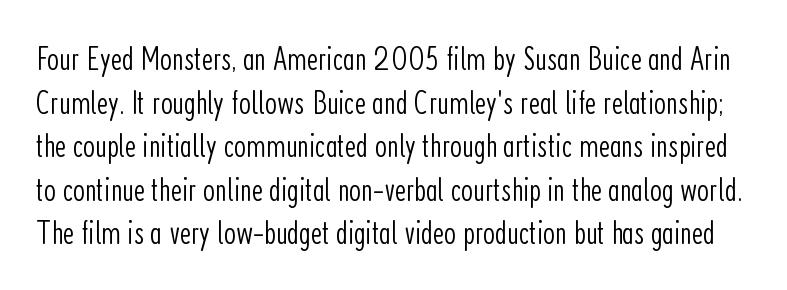
Compared with a typical body face, this is equally light or lighter still. Do the characters align in a grid? No, the font is proportional. There is no visible air inserted between adjacent glyphs. The text was rendered using a sans face with plain stroke endings.
